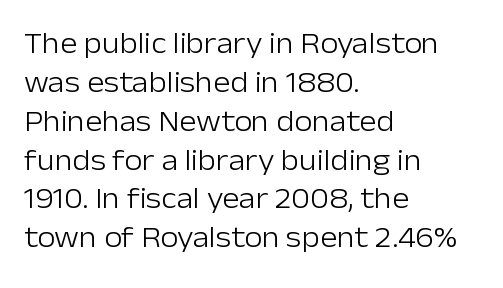
In terms of letterform style, serifs are entirely absent. Is the type heavy? It reads as light-to-regular instead. Italic: no, the glyphs are upright roman. How are the letters spaced? Ordinarily, with no added tracking. The designer left line spacing at the default. The foot of each line stays bare and open.
